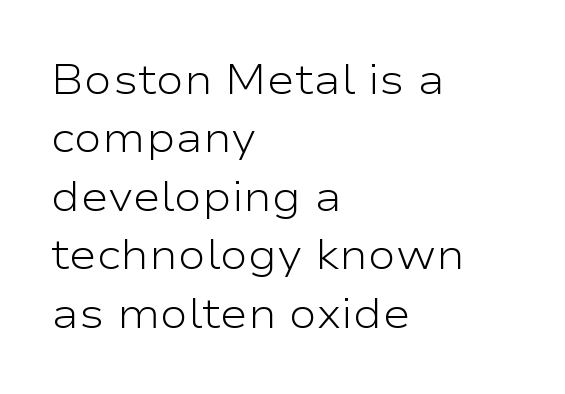
The axis of the letterforms is exactly vertical. Any mark beneath the type? The region is blank. Baseline-to-baseline distance is the conventional proportion of letter height. Nobody touched the tracking dial on this one.
